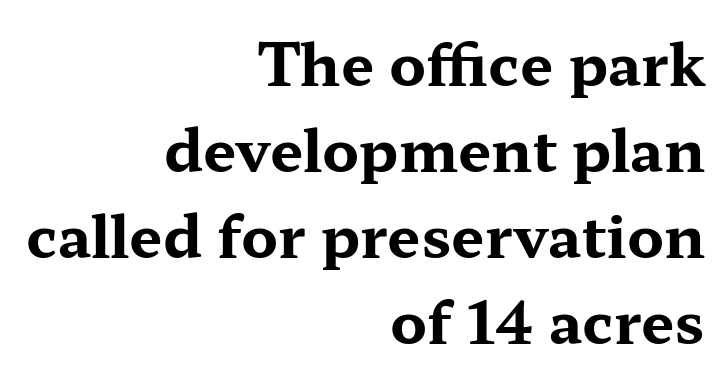
Q: Is the text bold? A: Yes.
Q: Is the text italic (slanted)? A: No, it is upright.
Q: Is the typeface a serif or a sans-serif typeface? A: Serif.
Q: Is the text underlined? A: No.
Q: How is the paragraph aligned? A: Right-aligned.
Q: Is the spacing between letters normal or unusually wide? A: Normal.
Q: Is the spacing between lines tight, normal or loose? A: Normal.
Q: Width (condensed, normal, or wide)? A: Wide.
Q: Stroke contrast? A: Medium.
Q: x-height? A: Medium.
Q: Monospaced? A: No.
